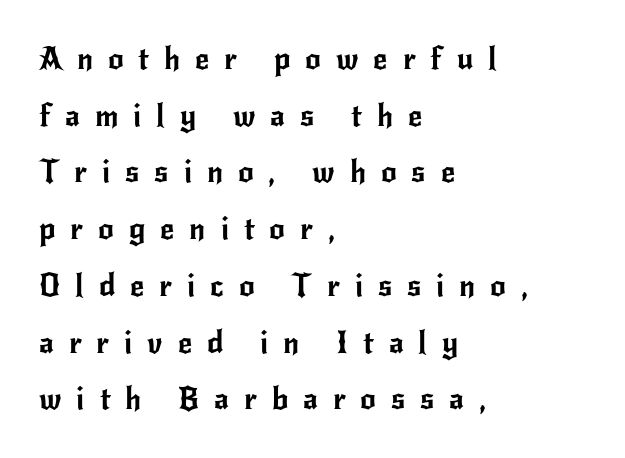
Q: Is the text italic (slanted)? A: No, it is upright.
Q: Is the typeface a serif or a sans-serif typeface? A: Sans-serif.
Q: Is the text underlined? A: No.
Q: How is the paragraph aligned? A: Left-aligned.
Q: Is the spacing between letters normal or unusually wide? A: Unusually wide.
Q: Width (condensed, normal, or wide)? A: Normal.
Q: Stroke contrast? A: Low.
Q: x-height? A: Small.
Q: Monospaced? A: No.
